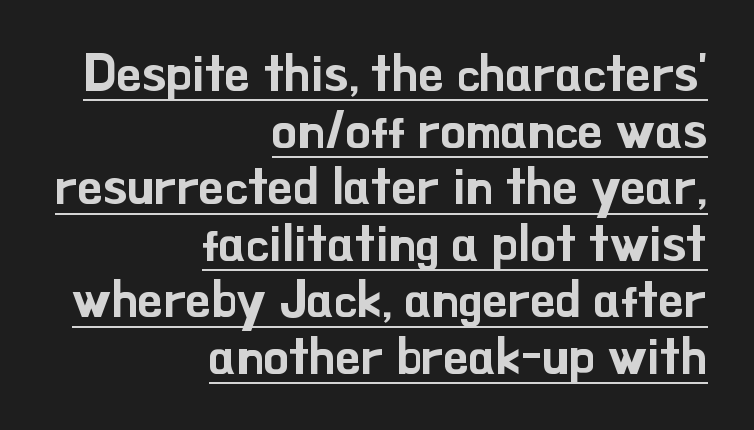
{"serif": "no", "italic": "no", "width": "normal", "stroke_contrast": "low", "x_height": "small", "monospaced": "no", "underline": "yes", "align": "right", "line_spacing": "tight", "line_spacing_ratio": 1.11, "letter_spacing": "normal", "letter_spacing_em": 0.0, "glyph_px": 51}
